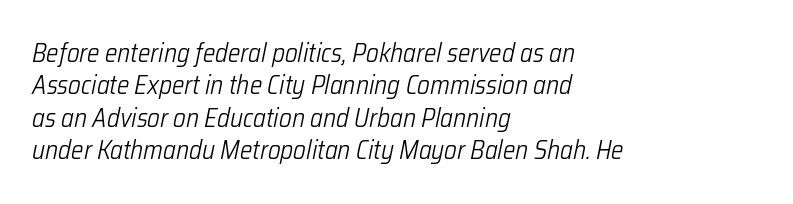
The image shows 26 px text type, italic (leaning right); set left-aligned, normal line spacing (1.25x), normal letter spacing, not underlined.
